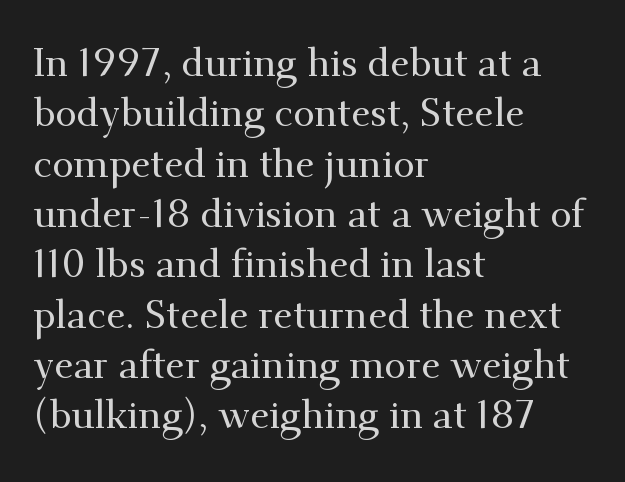
Q: Is the text italic (slanted)? A: No, it is upright.
Q: Is the typeface a serif or a sans-serif typeface? A: Serif.
Q: Is the text underlined? A: No.
Q: How is the paragraph aligned? A: Left-aligned.
Q: Is the spacing between letters normal or unusually wide? A: Normal.
Q: Is the spacing between lines tight, normal or loose? A: Normal.
Q: Width (condensed, normal, or wide)? A: Normal.
Q: Stroke contrast? A: Medium.
Q: x-height? A: Small.
Q: Monospaced? A: No.
